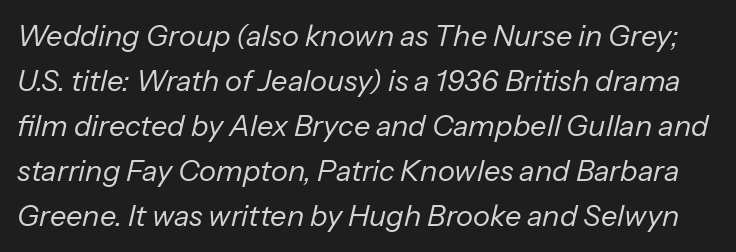
The image shows 29 px regular-weight type, italic (leaning right); set normal line spacing (1.55x), normal letter spacing, not underlined; low stroke contrast and a medium x-height.
